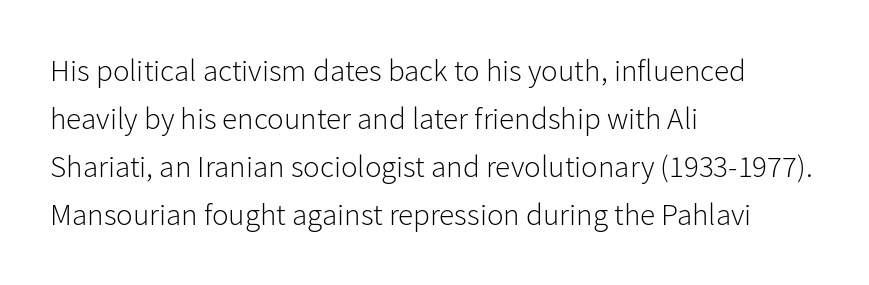
The image shows 31 px light sans-serif type, upright; set left-aligned, normal line spacing (1.55x), normal letter spacing, not underlined; low stroke contrast and a medium x-height.
